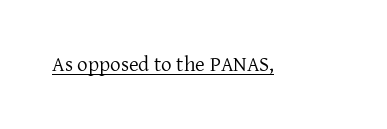
The image shows 21 px text type, upright; set normal letter spacing, underlined.
